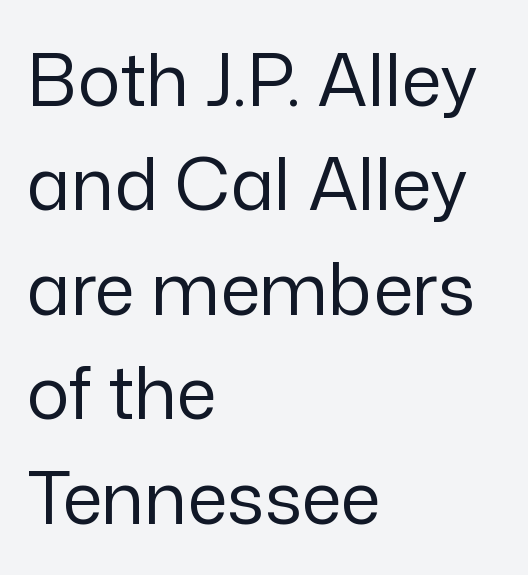
Q: Is the text bold? A: No.
Q: Is the text italic (slanted)? A: No, it is upright.
Q: Is the typeface a serif or a sans-serif typeface? A: Sans-serif.
Q: Is the text underlined? A: No.
Q: How is the paragraph aligned? A: Left-aligned.
Q: Is the spacing between letters normal or unusually wide? A: Normal.
Q: Is the spacing between lines tight, normal or loose? A: Normal.
Q: Width (condensed, normal, or wide)? A: Normal.
Q: Stroke contrast? A: Low.
Q: x-height? A: Medium.
Q: Monospaced? A: No.
